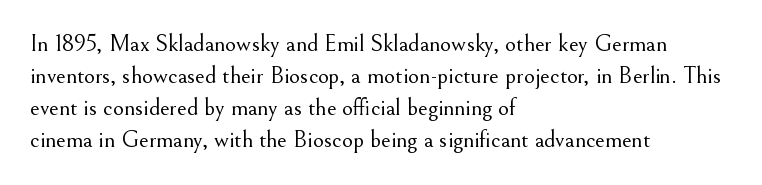
The image shows 24 px text type, upright; set left-aligned, normal line spacing (1.34x), normal letter spacing, not underlined.
